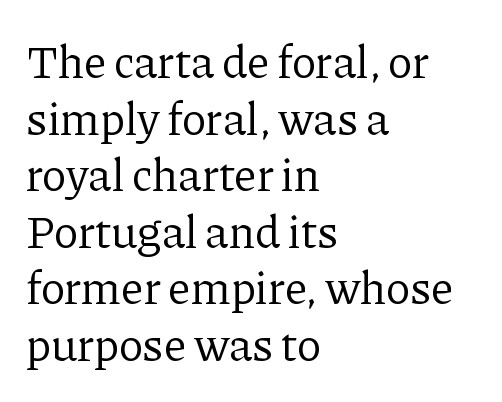
The image shows 46 px regular-weight serif type, upright; set left-aligned, line spacing 1.23x, normal letter spacing, not underlined; low stroke contrast and a medium x-height.
